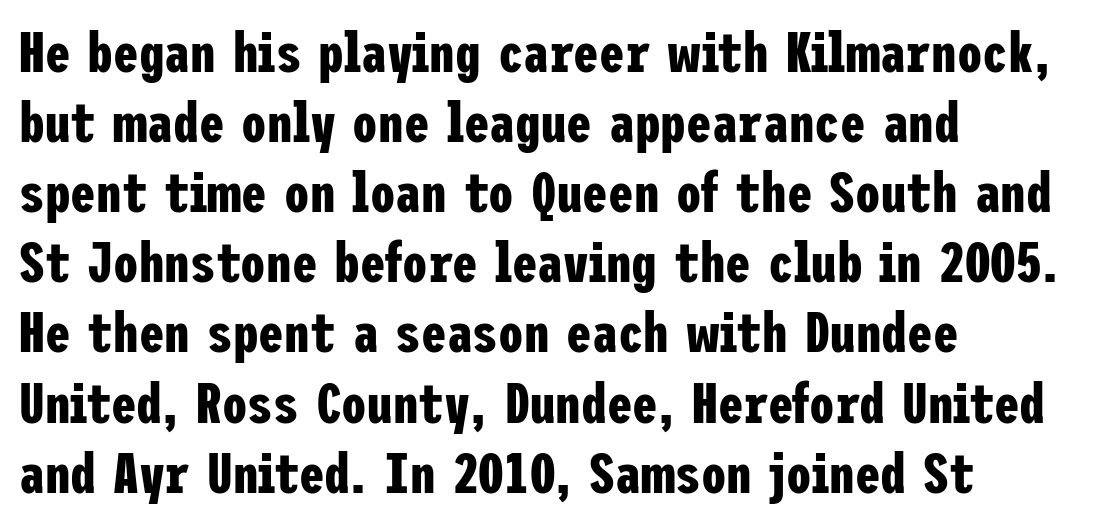
Q: Is the text bold? A: Yes.
Q: Is the text italic (slanted)? A: No, it is upright.
Q: Is the typeface a serif or a sans-serif typeface? A: Sans-serif.
Q: Is the text underlined? A: No.
Q: How is the paragraph aligned? A: Left-aligned.
Q: Is the spacing between letters normal or unusually wide? A: Normal.
Q: Width (condensed, normal, or wide)? A: Condensed.
Q: Stroke contrast? A: Low.
Q: x-height? A: Medium.
